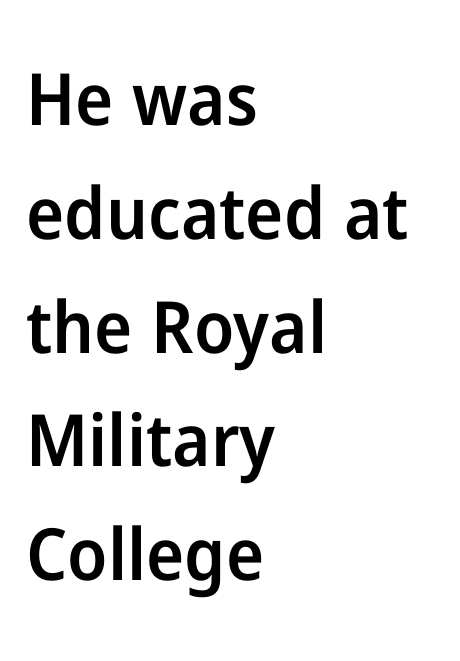
{"serif": "no", "italic": "no", "bold": "semi", "weight": "semibold", "width": "normal", "stroke_contrast": "low", "x_height": "medium", "monospaced": "no", "underline": "no", "align": "left", "line_spacing": "normal", "line_spacing_ratio": 1.58, "letter_spacing": "normal", "letter_spacing_em": 0.0, "glyph_px": 72}
